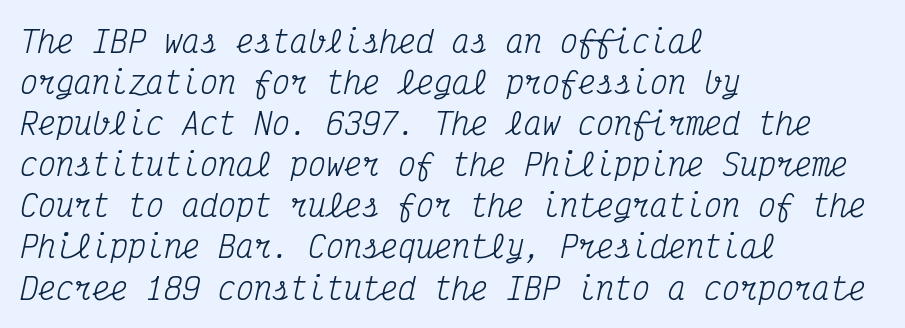
The image shows 30 px regular-weight, condensed serif type, italic (leaning right), monospaced; set left-aligned, normal line spacing (1.37x), normal letter spacing, not underlined; medium stroke contrast and a medium x-height.
